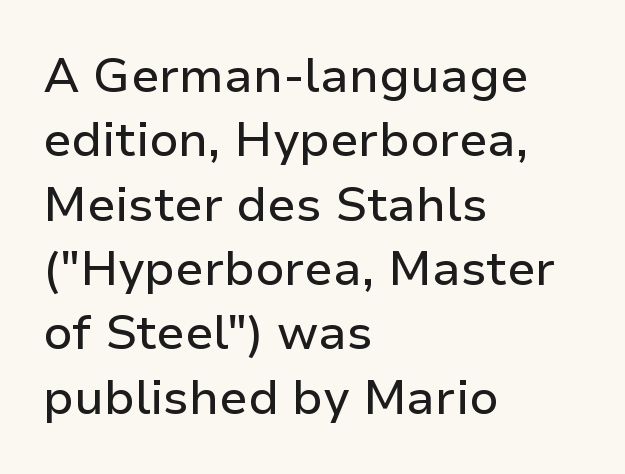
Unlike italic type, these characters show no tilt at all. The vertical gap from one line to the next is medium. Is the letter spacing exaggerated? No — it looks like the ordinary default. The rendering anchors every line to the left-hand side.
